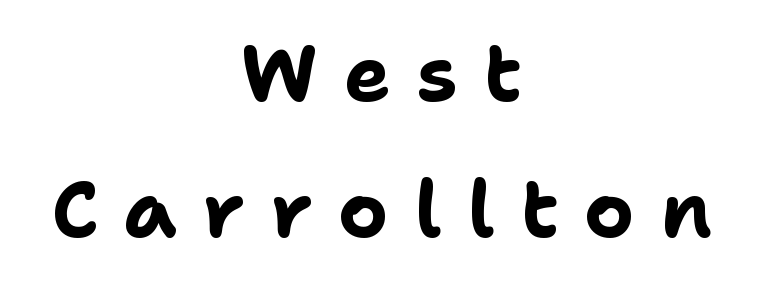
{"serif": "no", "italic": "no", "bold": "yes", "weight": "bold", "width": "normal", "stroke_contrast": "low", "x_height": "medium", "monospaced": "no", "underline": "no", "align": "center", "line_spacing_ratio": 1.75, "letter_spacing": "wide", "letter_spacing_em": 0.33, "glyph_px": 78}
